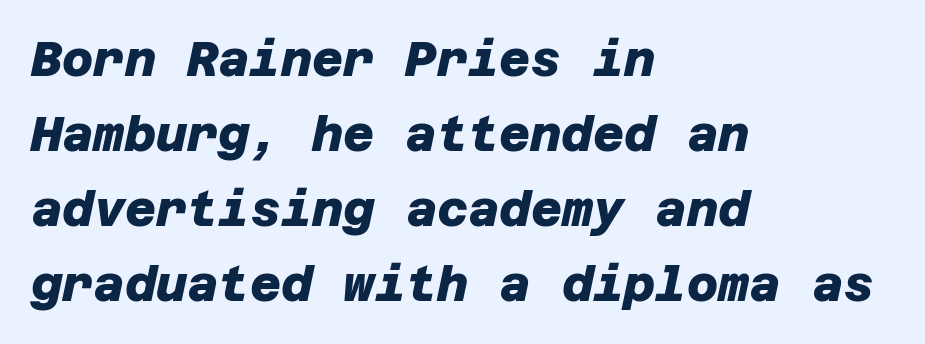
The image shows 48 px heavy sans-serif type; set left-aligned, normal line spacing (1.56x), normal letter spacing, not underlined; low stroke contrast and a large x-height.
